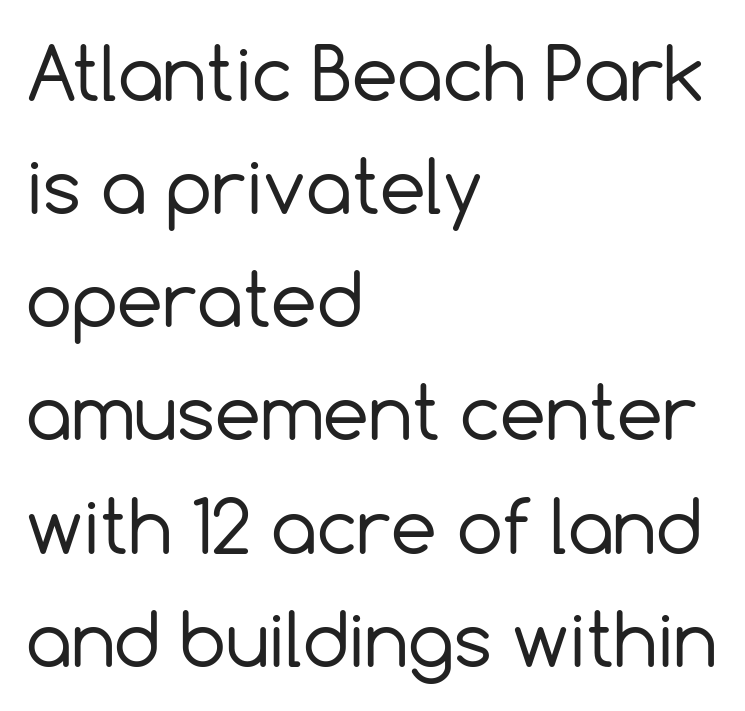
Q: Is the text bold? A: No.
Q: Is the text italic (slanted)? A: No, it is upright.
Q: Is the typeface a serif or a sans-serif typeface? A: Sans-serif.
Q: Is the text underlined? A: No.
Q: How is the paragraph aligned? A: Left-aligned.
Q: Is the spacing between letters normal or unusually wide? A: Normal.
Q: Is the spacing between lines tight, normal or loose? A: Normal.
Q: Width (condensed, normal, or wide)? A: Normal.
Q: x-height? A: Medium.
Q: Monospaced? A: No.
